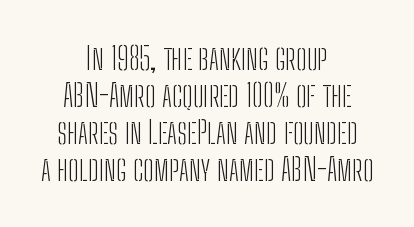
{"serif": "no", "italic": "no", "bold": "no", "weight": "light", "width": "condensed", "stroke_contrast": "low", "x_height": "medium", "monospaced": "no", "underline": "no", "align": "center", "line_spacing_ratio": 1.16, "letter_spacing": "normal", "letter_spacing_em": 0.0, "glyph_px": 32}
